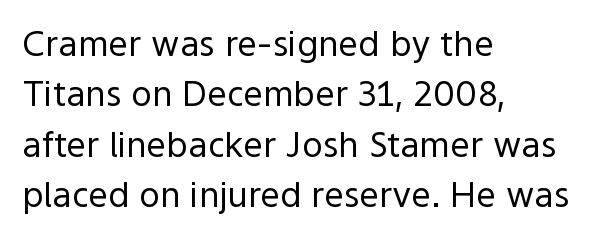
{"serif": "no", "italic": "no", "bold": "no", "weight": "regular", "width": "normal", "x_height": "medium", "monospaced": "no", "underline": "no", "align": "left", "line_spacing": "normal", "line_spacing_ratio": 1.44, "letter_spacing": "normal", "letter_spacing_em": 0.0, "glyph_px": 35}
